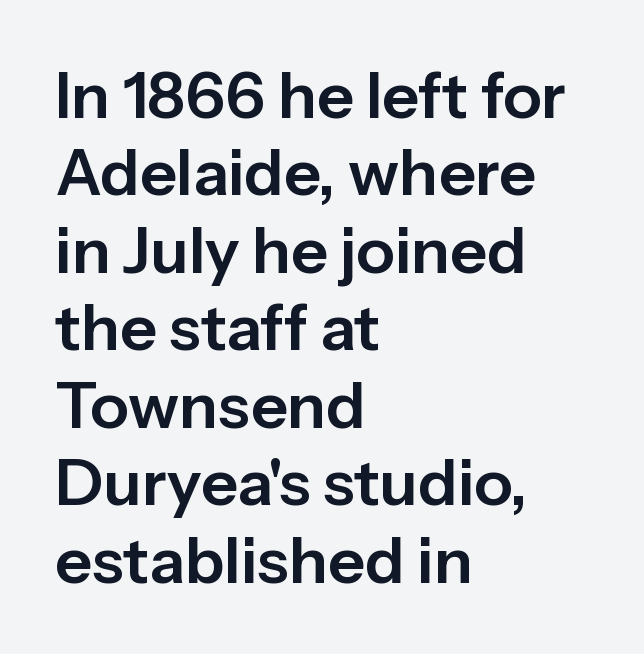
{"serif": "no", "italic": "no", "width": "normal", "stroke_contrast": "low", "x_height": "medium", "monospaced": "no", "underline": "no", "align": "left", "line_spacing_ratio": 1.21, "letter_spacing": "normal", "letter_spacing_em": 0.0, "glyph_px": 64}
